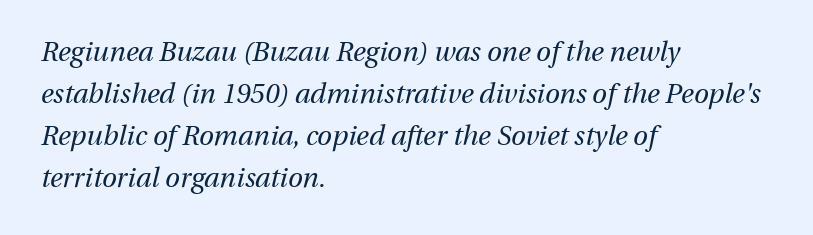
{"italic": "yes", "lean": "right", "slant_degrees": 13, "bold": "no", "underline": "no", "align": "left", "line_spacing": "normal", "line_spacing_ratio": 1.56, "letter_spacing": "normal", "letter_spacing_em": 0.0, "glyph_px": 27}
